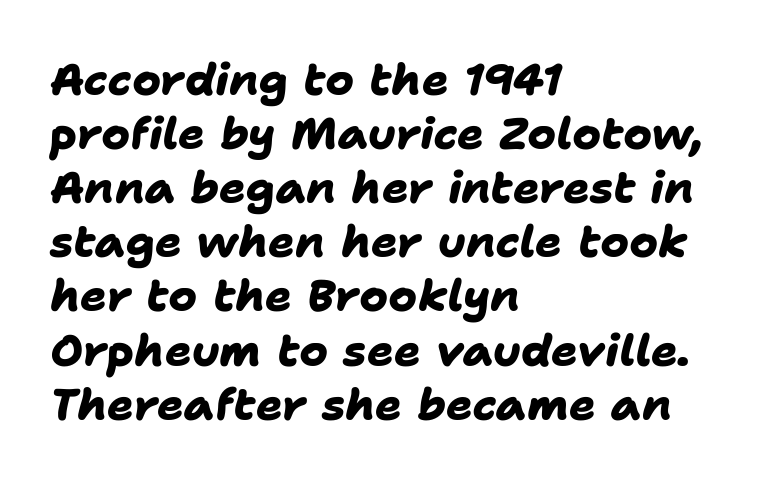
The image shows 44 px heavy sans-serif type; set left-aligned, line spacing 1.23x, normal letter spacing, not underlined; low stroke contrast and a medium x-height.
